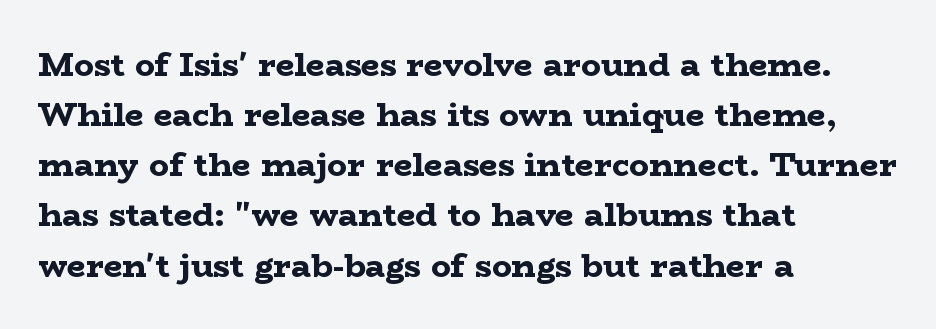
Does the type have serifs? Yes, each stem ends in a small foot. The rendering uses a moderate line-height, typical for paragraphs. Posture: vertical. The gap between lines stays unmarked. Chunky letters — that's bold for sure.
